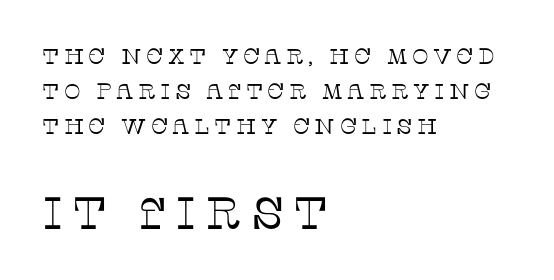
Classification — serif. These lines are set flush left with a ragged right edge. Do the letters lean? They stand straight. There is plenty of visible air inserted between adjacent glyphs. This sample has the flowing, uneven cadence of proportional lettering. The space between consecutive lines is moderate.
